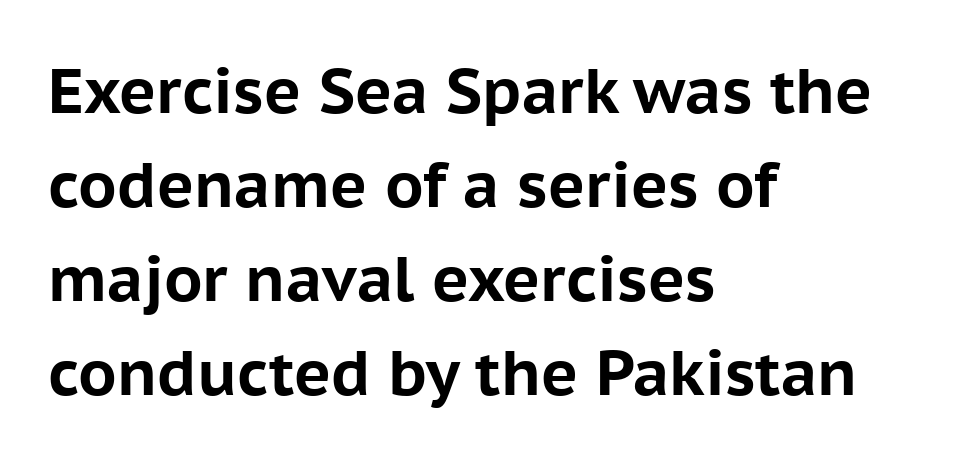
These lines are rendered in a variable-pitch font. Reading down the column, the eye jumps a familiar distance to each next line. The strokes are fattened all the way to bold. Does the lettering tilt? It doesn't — this is upright.
